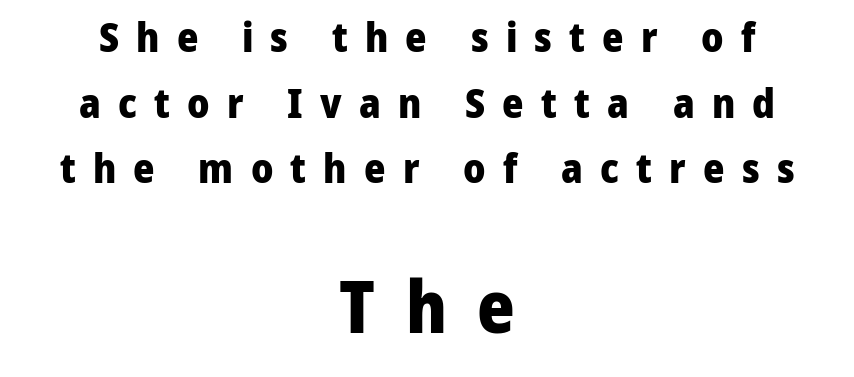
The image shows 72 px heavy sans-serif type, upright; set centered, normal line spacing (1.6x), unusually wide letter spacing (+0.42 em), not underlined; the second (bottom) block is 1.76x larger; low stroke contrast and a medium x-height.
